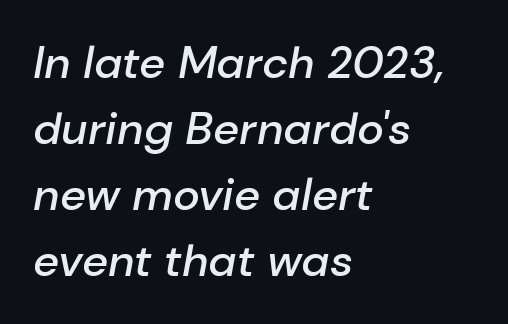
{"italic": "yes", "lean": "right", "slant_degrees": 10, "bold": "semi", "weight": "semibold", "width": "normal", "stroke_contrast": "low", "x_height": "medium", "monospaced": "no", "underline": "no", "align": "left", "line_spacing": "normal", "line_spacing_ratio": 1.47, "letter_spacing": "normal", "letter_spacing_em": 0.0, "glyph_px": 45}
